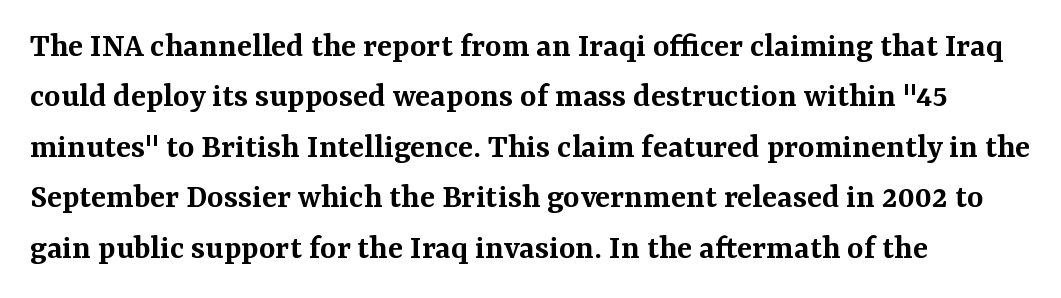
The image shows 35 px semibold serif type, upright; set left-aligned, normal line spacing (1.44x), normal letter spacing, not underlined; medium stroke contrast and a medium x-height.
